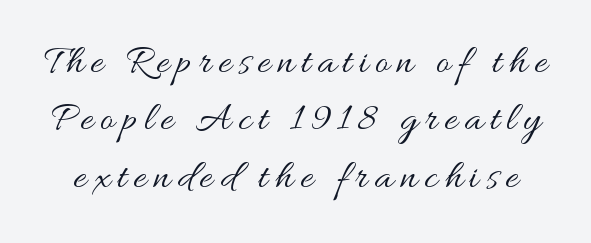
{"bold": "no", "weight": "regular", "width": "wide", "stroke_contrast": "medium", "x_height": "small", "monospaced": "no", "underline": "no", "line_spacing": "normal", "line_spacing_ratio": 1.4, "glyph_px": 41}
